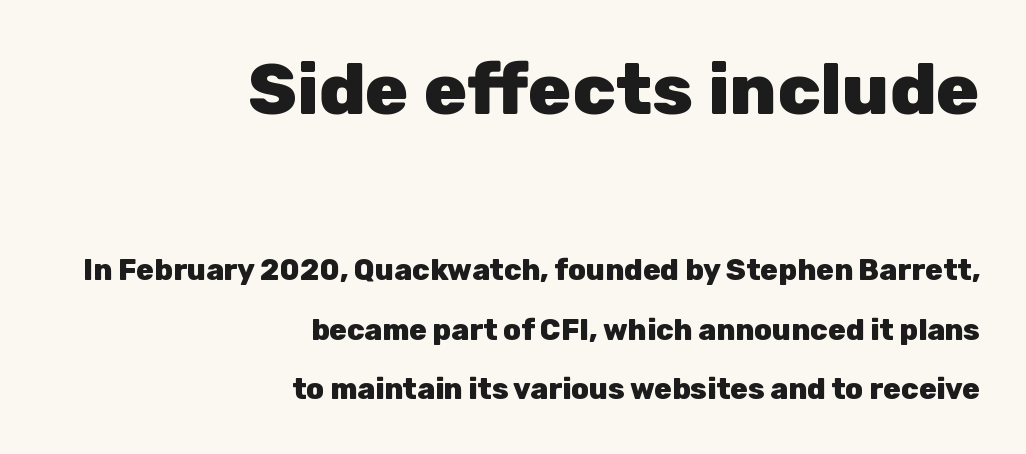
Q: Is the text bold? A: Yes.
Q: Is the text italic (slanted)? A: No, it is upright.
Q: Is the typeface a serif or a sans-serif typeface? A: Sans-serif.
Q: Is the text underlined? A: No.
Q: How is the paragraph aligned? A: Right-aligned.
Q: Is the spacing between letters normal or unusually wide? A: Normal.
Q: Is the spacing between lines tight, normal or loose? A: Loose.
Q: Which block of text is set in a larger size, the first (top) or the second (bottom)? A: The first (top) one.
Q: Width (condensed, normal, or wide)? A: Normal.
Q: Stroke contrast? A: Low.
Q: x-height? A: Medium.
Q: Monospaced? A: No.
